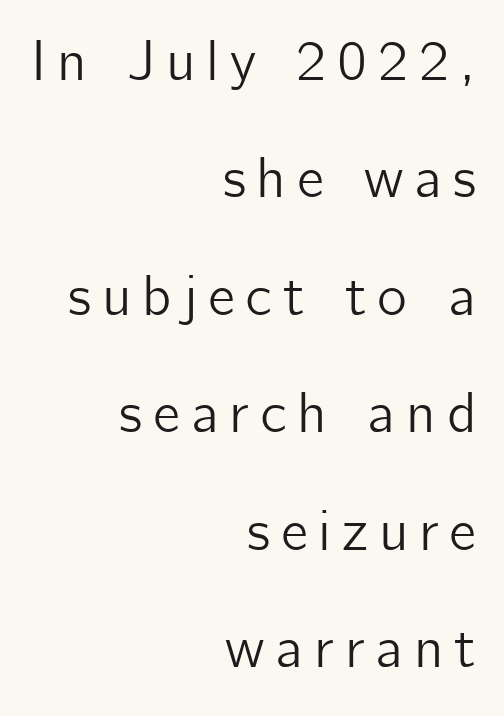
Q: Is the text italic (slanted)? A: No, it is upright.
Q: Is the typeface a serif or a sans-serif typeface? A: Sans-serif.
Q: Is the text underlined? A: No.
Q: How is the paragraph aligned? A: Right-aligned.
Q: Is the spacing between lines tight, normal or loose? A: Loose.
Q: Width (condensed, normal, or wide)? A: Normal.
Q: Stroke contrast? A: Low.
Q: x-height? A: Medium.
Q: Monospaced? A: No.
